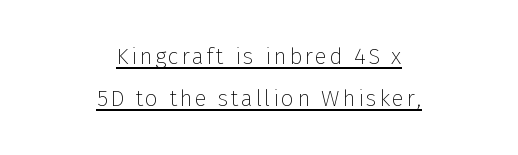
The image shows 23 px text type, upright; set centered, line spacing 1.82x, underlined.
